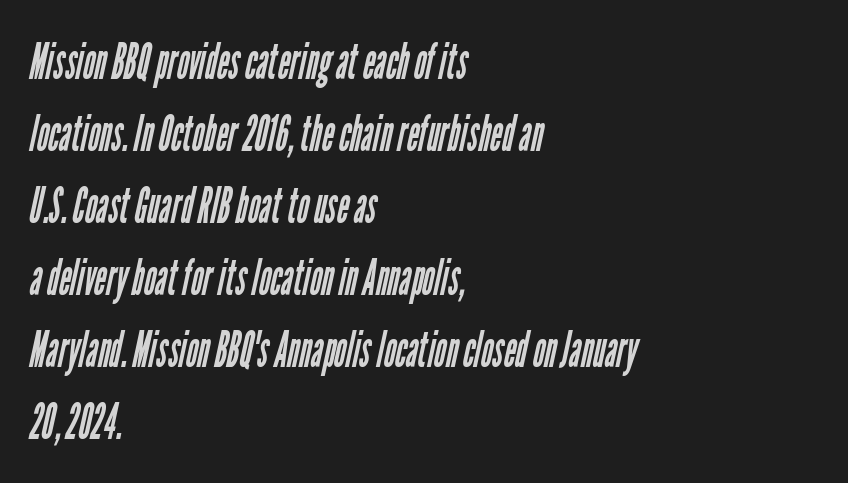
You could call the tracking neutral — neither tight nor loose. The typeface has the unassuming heft of standard copy or less. Quick note: interline space is typical. Look at the bottom of the vertical strokes: they stop flat, with no serifs. Glance below the letters and you will spot only blank space. Notice how the passage keeps a crisp vertical edge on the left only.
